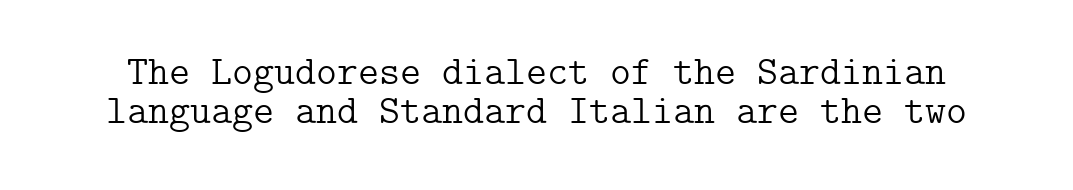
Q: Is the text bold? A: No.
Q: Is the text italic (slanted)? A: No, it is upright.
Q: Is the typeface a serif or a sans-serif typeface? A: Serif.
Q: Is the text underlined? A: No.
Q: Is the spacing between letters normal or unusually wide? A: Normal.
Q: Is the spacing between lines tight, normal or loose? A: Tight.
Q: Width (condensed, normal, or wide)? A: Normal.
Q: Stroke contrast? A: Low.
Q: x-height? A: Medium.
